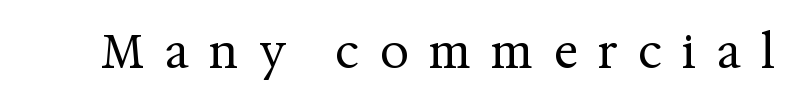
The image shows 46 px regular-weight serif type, upright; set unusually wide letter spacing (+0.44 em), not underlined; medium stroke contrast and a medium x-height.
